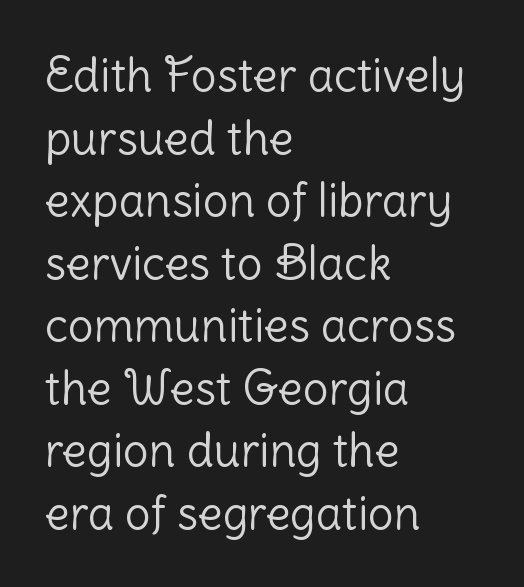
The glyphs in this specimen are sans serif. Posture: straight, roman, zero tilt. No chunkiness to these letters — they're not bold. The paragraph shown leans on its left margin.
